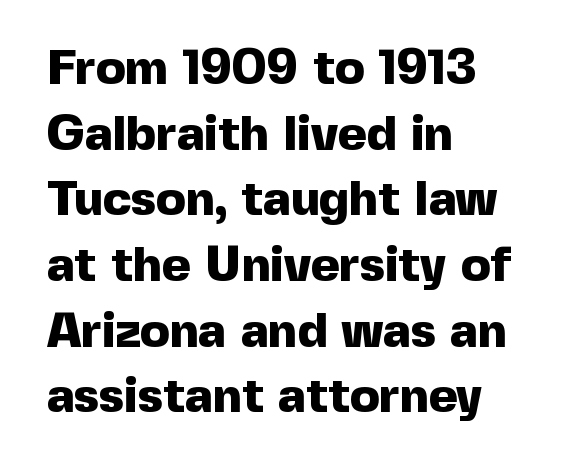
{"serif": "no", "italic": "no", "bold": "yes", "weight": "heavy", "width": "normal", "x_height": "medium", "monospaced": "no", "underline": "no", "align": "left", "line_spacing": "normal", "line_spacing_ratio": 1.34, "letter_spacing": "normal", "letter_spacing_em": 0.0, "glyph_px": 49}
